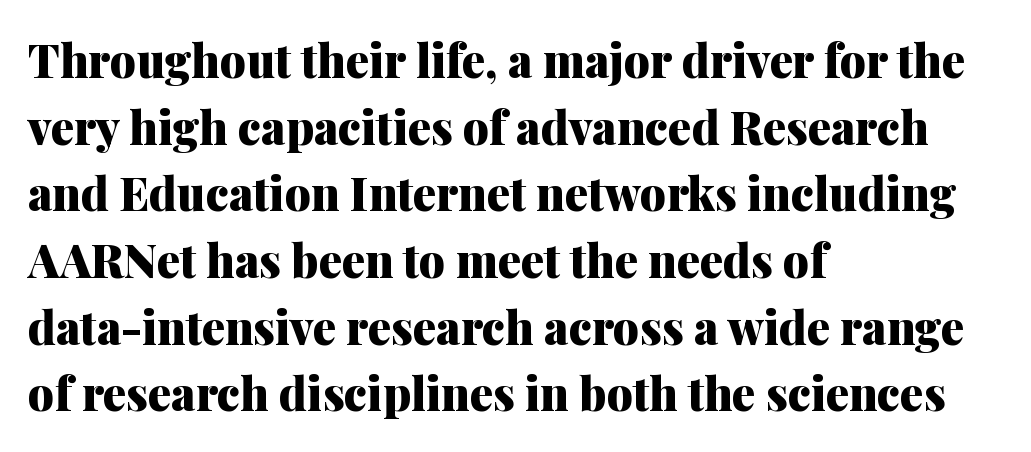
{"serif": "yes", "italic": "no", "bold": "yes", "weight": "heavy", "width": "normal", "stroke_contrast": "medium", "x_height": "medium", "monospaced": "no", "underline": "no", "align": "left", "line_spacing": "normal", "line_spacing_ratio": 1.45, "letter_spacing": "normal", "letter_spacing_em": 0.0, "glyph_px": 46}
